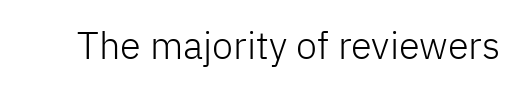
The image shows 38 px light sans-serif type, upright; set normal letter spacing, not underlined; low stroke contrast and a medium x-height.
